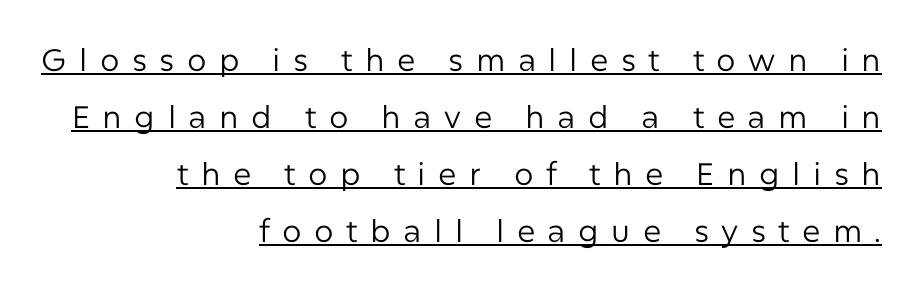
{"serif": "no", "italic": "no", "bold": "no", "weight": "regular", "width": "normal", "stroke_contrast": "low", "x_height": "medium", "monospaced": "no", "underline": "yes", "align": "right", "line_spacing_ratio": 1.84, "letter_spacing": "wide", "letter_spacing_em": 0.4, "glyph_px": 31}
